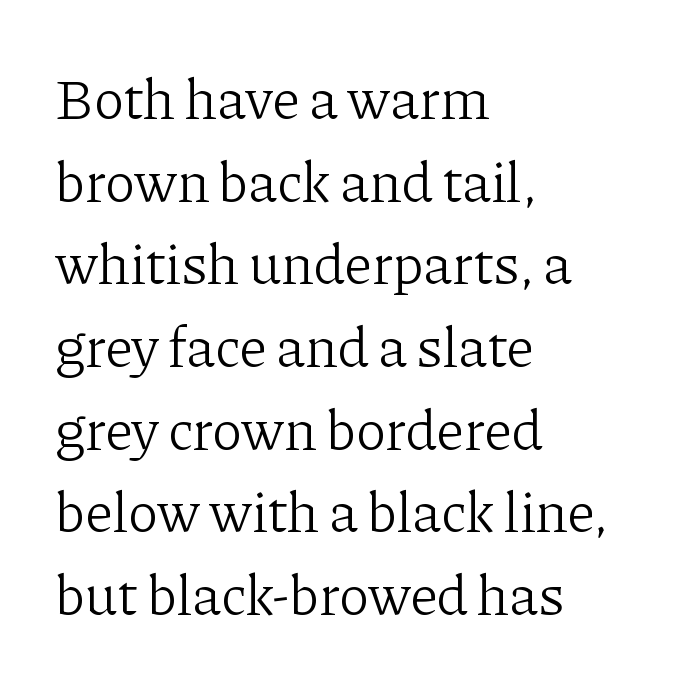
The horizontal fit of the characters is conventional and even. Stems and bowls with no extra thickness — not bold. Horizontally, the lines are justified to the leading edge only. Does the lettering tilt? It doesn't — this is upright. These lines are composed in type with serifs.
